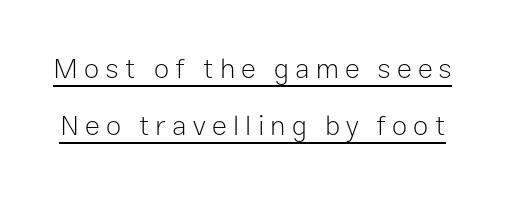
The image shows 28 px light sans-serif type, upright; set loose line spacing (2.04x), unusually wide letter spacing (+0.22 em), underlined; low stroke contrast and a medium x-height.
